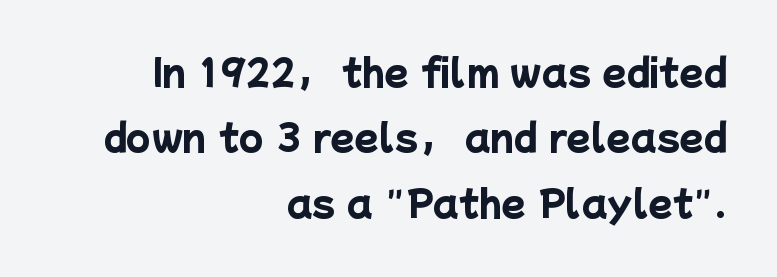
The image shows 35 px heavy sans-serif type; set right-aligned, line spacing 1.87x, normal letter spacing, not underlined; low stroke contrast and a medium x-height.
